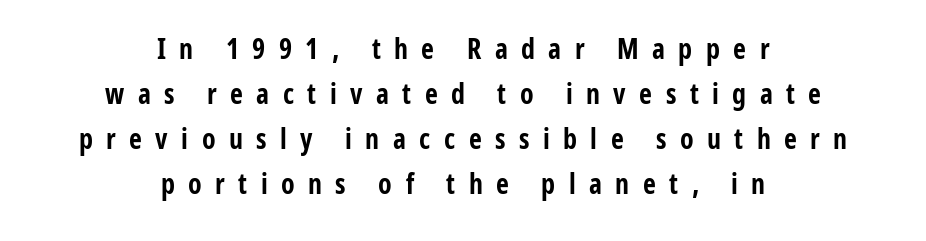
Q: Is the text bold? A: Yes.
Q: Is the text italic (slanted)? A: No, it is upright.
Q: Is the typeface a serif or a sans-serif typeface? A: Sans-serif.
Q: Is the text underlined? A: No.
Q: How is the paragraph aligned? A: Centered.
Q: Is the spacing between letters normal or unusually wide? A: Unusually wide.
Q: Is the spacing between lines tight, normal or loose? A: Normal.
Q: Width (condensed, normal, or wide)? A: Condensed.
Q: Stroke contrast? A: Low.
Q: x-height? A: Medium.
Q: Monospaced? A: No.
